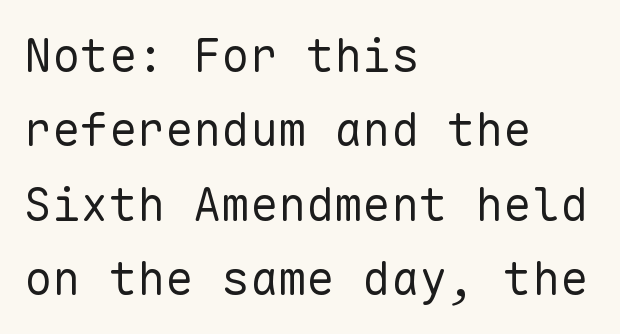
{"serif": "no", "italic": "no", "bold": "no", "weight": "regular", "width": "normal", "stroke_contrast": "low", "x_height": "medium", "monospaced": "yes", "underline": "no", "align": "left", "line_spacing": "normal", "line_spacing_ratio": 1.58, "letter_spacing": "normal", "letter_spacing_em": 0.0, "glyph_px": 47}
